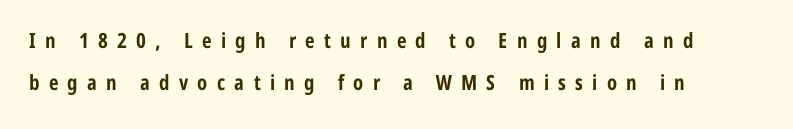
Q: Is the text bold? A: Yes.
Q: Is the text italic (slanted)? A: No, it is upright.
Q: Is the text underlined? A: No.
Q: How is the paragraph aligned? A: Left-aligned.
Q: Is the spacing between letters normal or unusually wide? A: Unusually wide.
Q: Is the spacing between lines tight, normal or loose? A: Loose.
